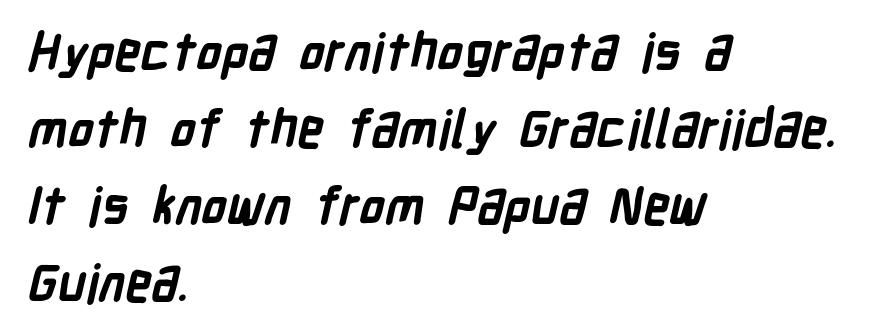
These lines are set flush left with a ragged right edge. Note the varied advance widths — an 'i' is clearly narrower than an 'm'. Does the leading feel generous? No, just average. A typesetter would call this zero additional tracking. Note: no serifs on the glyphs. A full-strength bold gives these letters their thick strokes.
